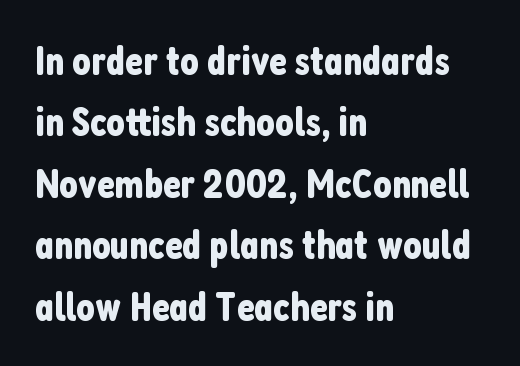
Q: Is the text italic (slanted)? A: No, it is upright.
Q: Is the typeface a serif or a sans-serif typeface? A: Sans-serif.
Q: Is the text underlined? A: No.
Q: How is the paragraph aligned? A: Left-aligned.
Q: Is the spacing between letters normal or unusually wide? A: Normal.
Q: Is the spacing between lines tight, normal or loose? A: Normal.
Q: Width (condensed, normal, or wide)? A: Condensed.
Q: Stroke contrast? A: Low.
Q: x-height? A: Medium.
Q: Monospaced? A: No.
